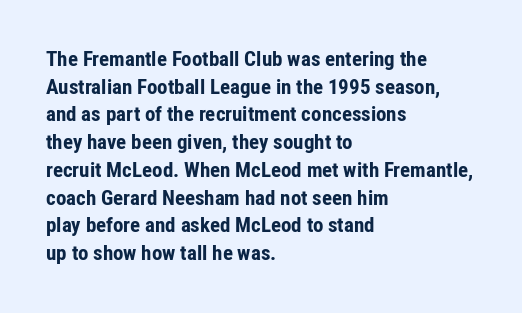
Q: Is the text bold? A: Yes.
Q: Is the text italic (slanted)? A: No, it is upright.
Q: Is the text underlined? A: No.
Q: How is the paragraph aligned? A: Left-aligned.
Q: Is the spacing between letters normal or unusually wide? A: Normal.
Q: Is the spacing between lines tight, normal or loose? A: Normal.
